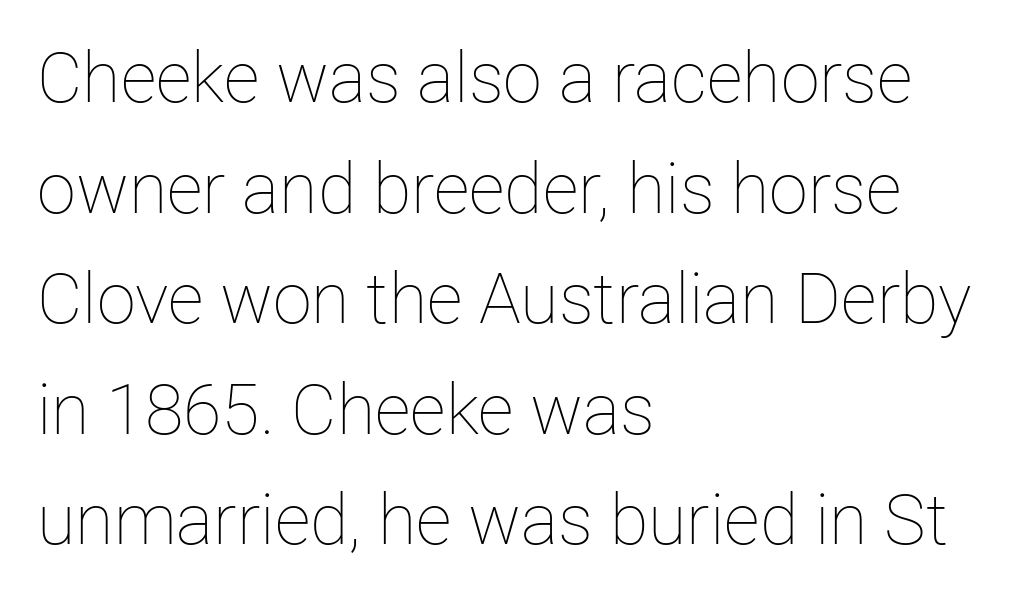
Is this a fixed-width face? No — the glyphs have proportional, varying widths. Layout note: lines flush left. Quick note: not italic, upright. The rendering keeps characters at their native spacing.
